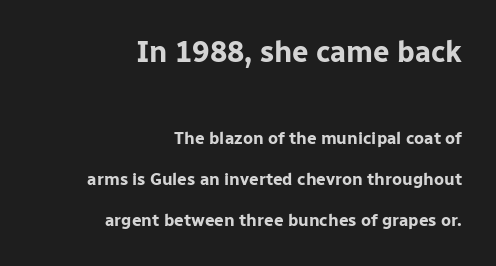
{"serif": "no", "italic": "no", "bold": "yes", "weight": "bold", "width": "normal", "stroke_contrast": "low", "x_height": "medium", "monospaced": "no", "underline": "no", "align": "right", "line_spacing": "loose", "line_spacing_ratio": 2.41, "letter_spacing": "normal", "letter_spacing_em": 0.0, "larger_block": "first", "size_ratio": 1.71, "glyph_px": 29}
